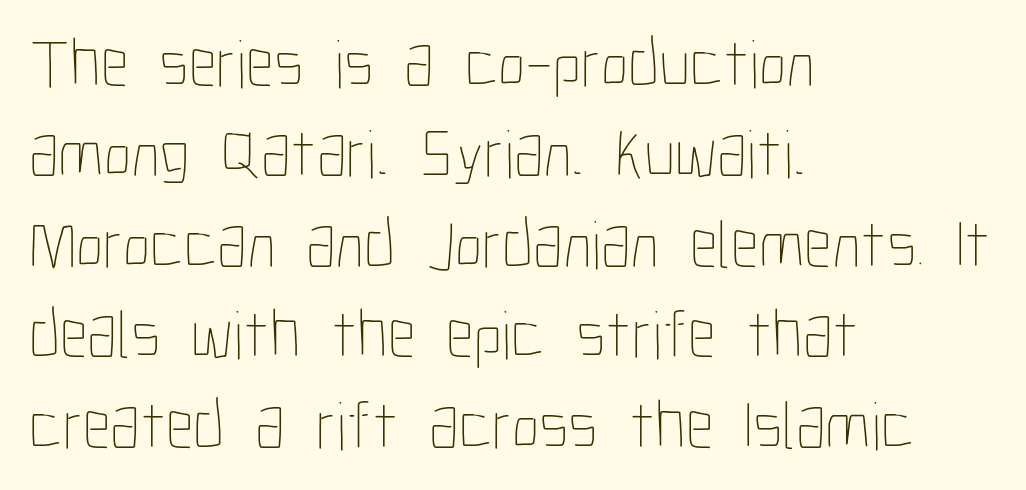
The image shows 69 px thin, condensed type, upright; set left-aligned, normal line spacing (1.31x), normal letter spacing, not underlined; low stroke contrast and a medium x-height.
